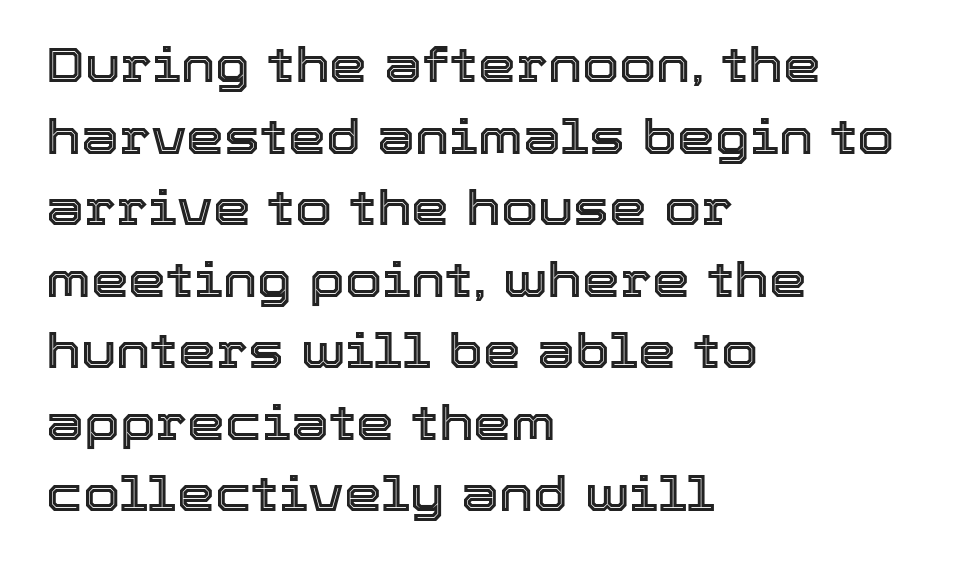
Successive baselines arrive at the customary interval. The horizontal fit of the characters is conventional and even. The specimen reads as upright at a glance. The glyphs are unaccompanied by any horizontal stroke below them.
